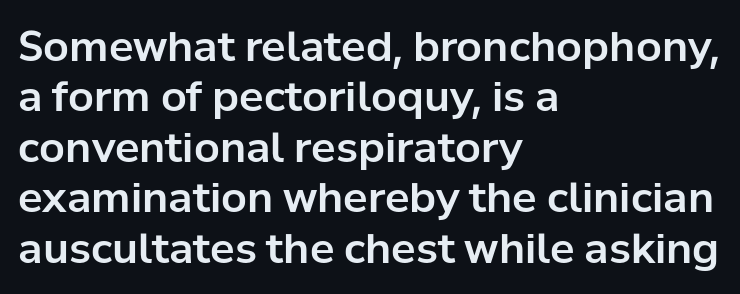
{"serif": "no", "italic": "no", "width": "normal", "stroke_contrast": "low", "x_height": "medium", "monospaced": "no", "underline": "no", "align": "left", "line_spacing_ratio": 1.23, "letter_spacing": "normal", "letter_spacing_em": 0.0, "glyph_px": 41}
